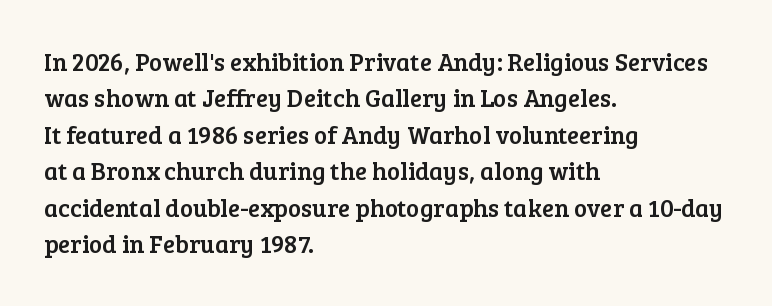
Q: Is the text italic (slanted)? A: No, it is upright.
Q: Is the text underlined? A: No.
Q: How is the paragraph aligned? A: Left-aligned.
Q: Is the spacing between letters normal or unusually wide? A: Normal.
Q: Is the spacing between lines tight, normal or loose? A: Normal.
